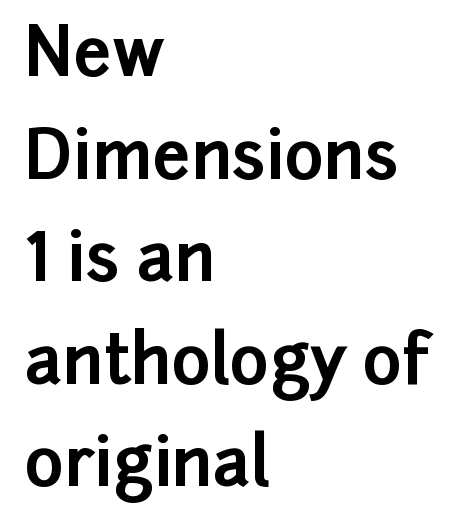
{"serif": "no", "italic": "no", "bold": "yes", "weight": "bold", "width": "normal", "stroke_contrast": "low", "x_height": "medium", "monospaced": "no", "underline": "no", "align": "left", "line_spacing": "normal", "line_spacing_ratio": 1.53, "letter_spacing": "normal", "letter_spacing_em": 0.0, "glyph_px": 67}
